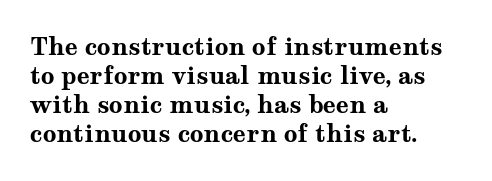
{"italic": "no", "bold": "yes", "underline": "no", "align": "left", "line_spacing_ratio": 1.21, "letter_spacing": "normal", "letter_spacing_em": 0.0, "glyph_px": 24}
